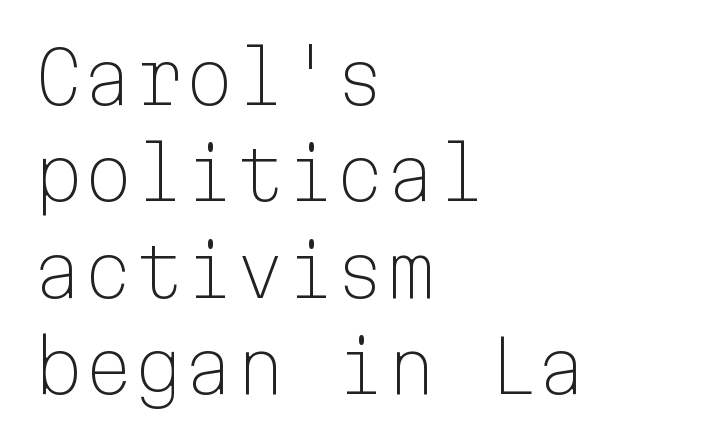
{"serif": "no", "italic": "no", "bold": "no", "weight": "light", "width": "normal", "stroke_contrast": "low", "x_height": "medium", "monospaced": "yes", "underline": "no", "align": "left", "line_spacing": "normal", "line_spacing_ratio": 1.34, "letter_spacing": "normal", "letter_spacing_em": 0.0, "glyph_px": 72}
